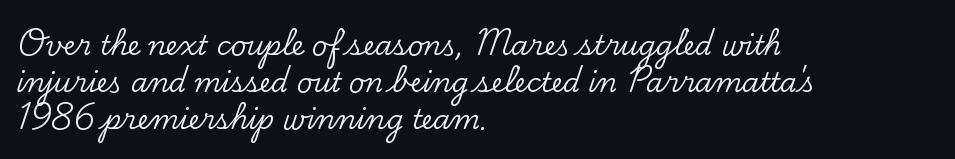
Q: Is the text italic (slanted)? A: Yes.
Q: Is the text underlined? A: No.
Q: How is the paragraph aligned? A: Left-aligned.
Q: Is the spacing between letters normal or unusually wide? A: Normal.
Q: Is the spacing between lines tight, normal or loose? A: Normal.
